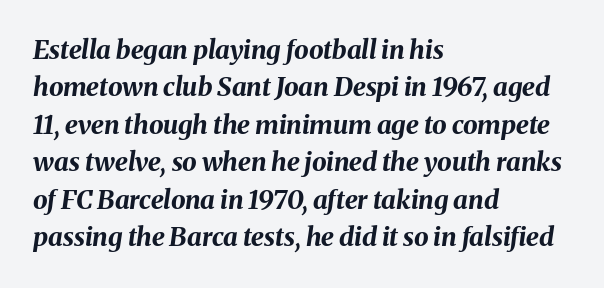
{"italic": "yes", "lean": "right", "slant_degrees": 8, "bold": "yes", "underline": "no", "align": "left", "line_spacing": "normal", "line_spacing_ratio": 1.44, "letter_spacing": "normal", "letter_spacing_em": 0.0, "glyph_px": 26}
